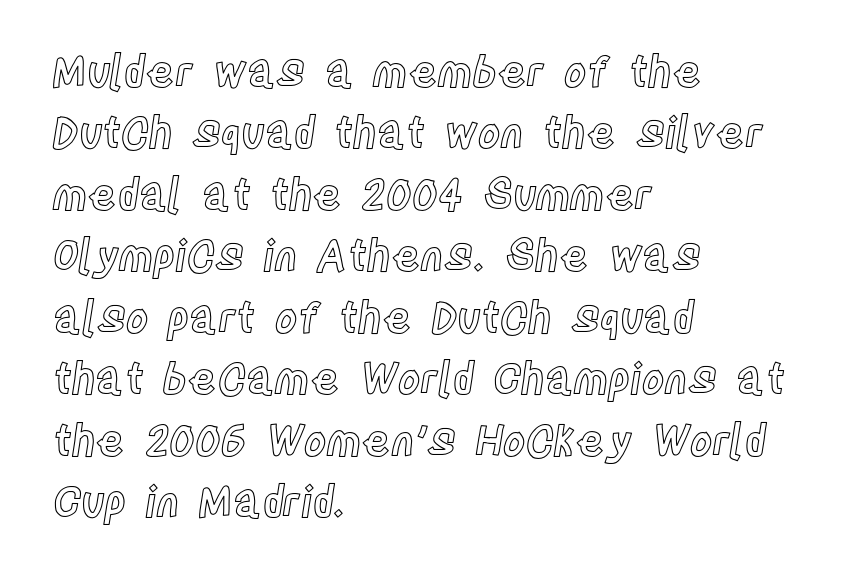
{"width": "condensed", "x_height": "large", "monospaced": "no", "underline": "no", "align": "left", "line_spacing": "normal", "line_spacing_ratio": 1.43, "letter_spacing": "normal", "letter_spacing_em": 0.0, "glyph_px": 43}
